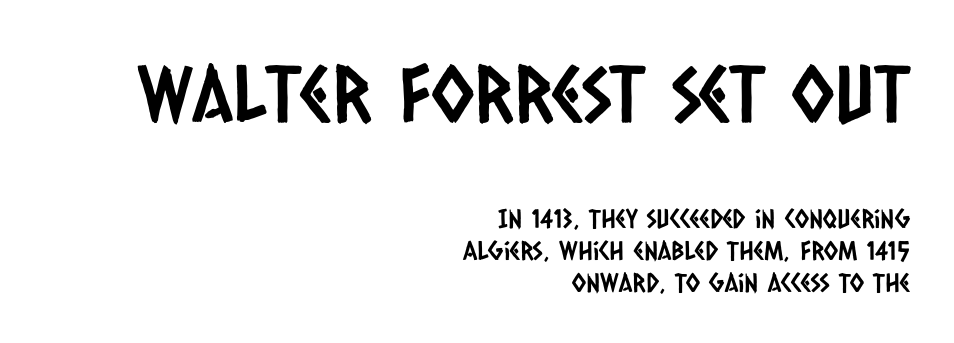
Proportional: the letters do not fall into vertical columns. Larger block? The one above; the one below is distinctly smaller. Standard letterfit; no display-style spreading of the glyphs. The compositor pushed each line to the right boundary. Note: no serifs on the glyphs.
